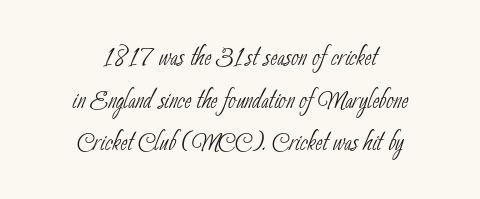
Q: Is the text bold? A: No.
Q: Is the typeface a serif or a sans-serif typeface? A: Sans-serif.
Q: Is the text underlined? A: No.
Q: How is the paragraph aligned? A: Centered.
Q: Is the spacing between letters normal or unusually wide? A: Normal.
Q: Is the spacing between lines tight, normal or loose? A: Normal.
Q: Width (condensed, normal, or wide)? A: Condensed.
Q: Stroke contrast? A: Low.
Q: x-height? A: Small.
Q: Monospaced? A: No.
